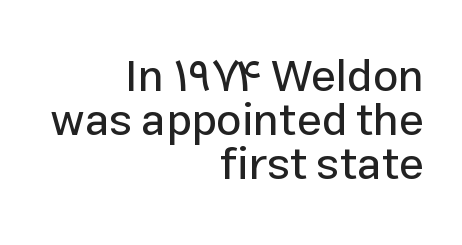
When letters stand straight like this, we call the style roman or upright. Varying glyph widths throughout — classic text-font behaviour. The lines are quadded right. Cramped leading. The characters display no serif detailing; their extremities are plain.
